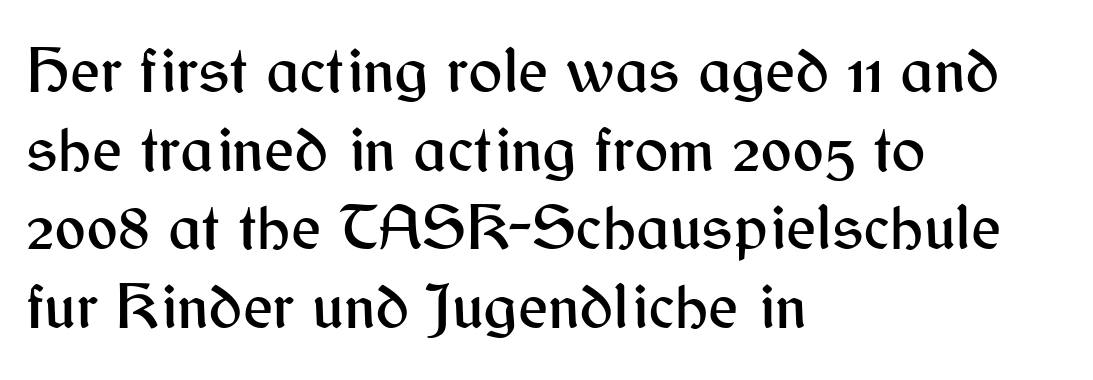
The image shows 64 px sans-serif type, upright; set left-aligned, line spacing 1.23x, normal letter spacing, not underlined; medium stroke contrast and a medium x-height.
